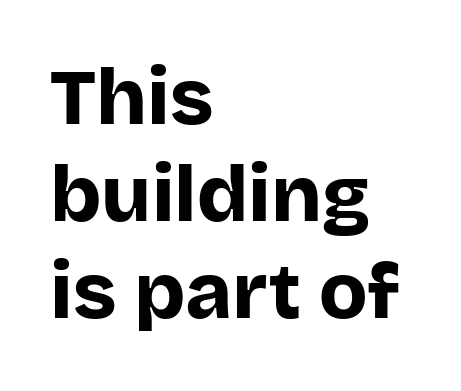
The image shows 79 px bold sans-serif type, upright; set left-aligned, line spacing 1.23x, normal letter spacing, not underlined; low stroke contrast and a large x-height.
